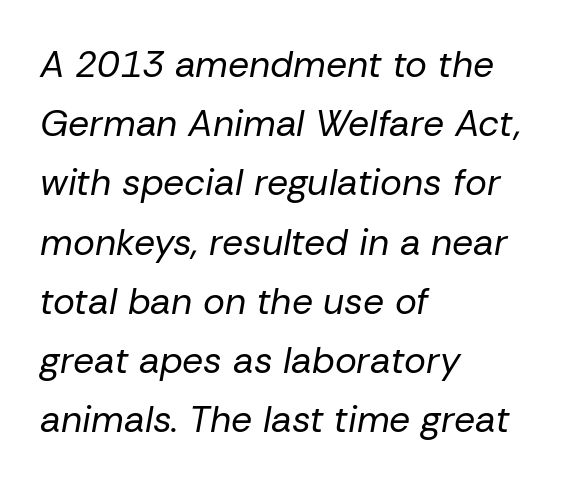
The image shows 37 px regular-weight type, italic (leaning right); set left-aligned, normal line spacing (1.6x), normal letter spacing, not underlined; low stroke contrast and a medium x-height.
